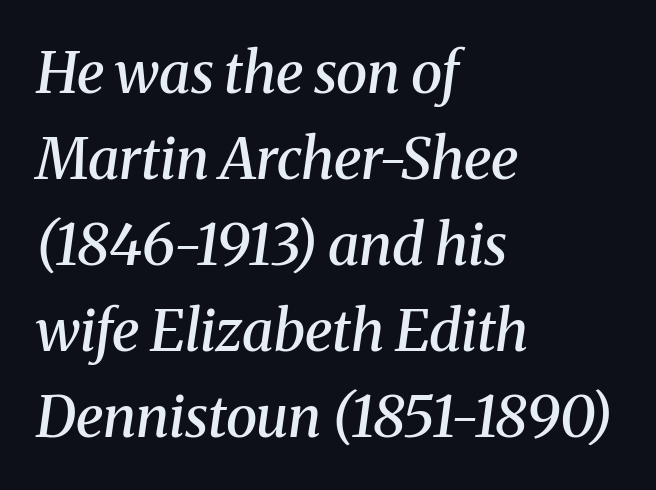
Q: Is the text bold? A: Semi-bold.
Q: Is the text italic (slanted)? A: Yes, it leans right by about 8 degrees.
Q: Is the typeface a serif or a sans-serif typeface? A: Serif.
Q: Is the text underlined? A: No.
Q: How is the paragraph aligned? A: Left-aligned.
Q: Is the spacing between letters normal or unusually wide? A: Normal.
Q: Is the spacing between lines tight, normal or loose? A: Normal.
Q: Width (condensed, normal, or wide)? A: Normal.
Q: Stroke contrast? A: Medium.
Q: x-height? A: Medium.
Q: Monospaced? A: No.
